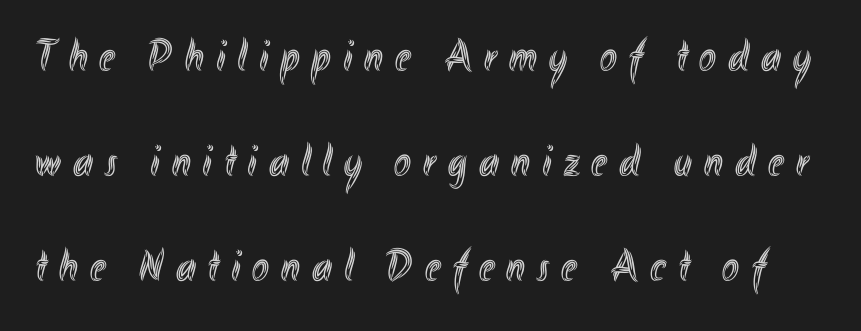
The image shows 45 px condensed type; set loose line spacing (2.33x), unusually wide letter spacing (+0.27 em), not underlined; a small x-height.
